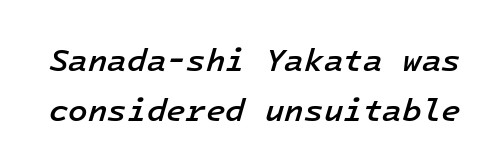
The image shows 32 px semibold type, italic (leaning right), monospaced; set normal line spacing (1.56x), normal letter spacing, not underlined; low stroke contrast and a medium x-height.
